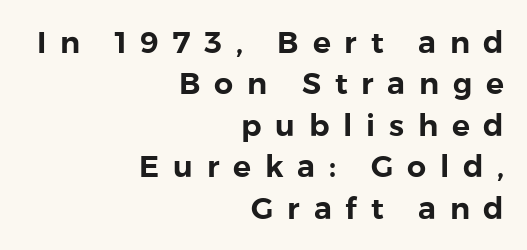
Letter spacing: wide. The letters advance in unequal steps, a hallmark of proportional type. This block has exactly the height ordinary leading produces. In CSS terms this would be text-align: right. A typesetter would label this face a sans. Is there any slant? The stems are plumb.
